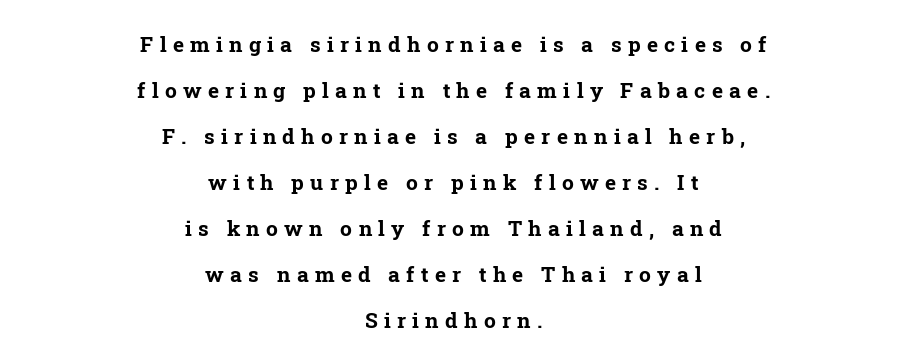
The image shows 21 px bold type, upright; set centered, loose line spacing (2.19x), unusually wide letter spacing (+0.3 em), not underlined.
